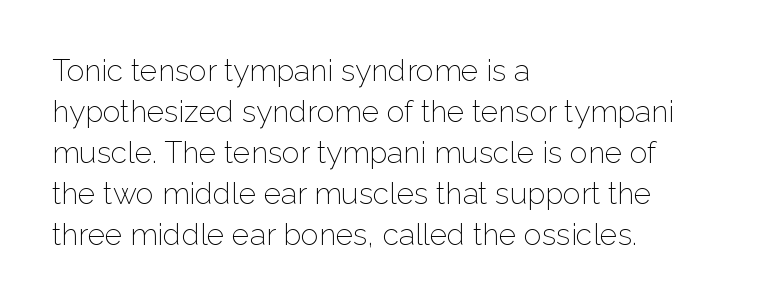
The image shows 30 px light sans-serif type, upright; set left-aligned, normal line spacing (1.37x), normal letter spacing, not underlined; low stroke contrast and a medium x-height.
